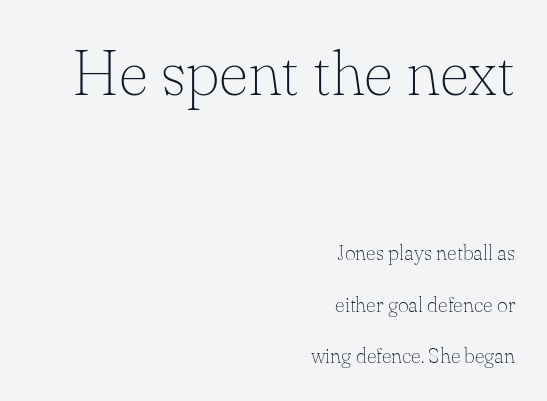
The image shows 64 px thin serif type, upright; set right-aligned, loose line spacing (2.44x), normal letter spacing, not underlined; the first (top) block is 3.05x larger; low stroke contrast and a small x-height.
